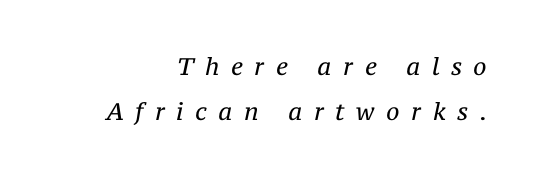
{"italic": "yes", "lean": "right", "slant_degrees": 12, "bold": "no", "underline": "no", "align": "right", "line_spacing_ratio": 1.89, "letter_spacing": "wide", "letter_spacing_em": 0.48, "glyph_px": 24}
